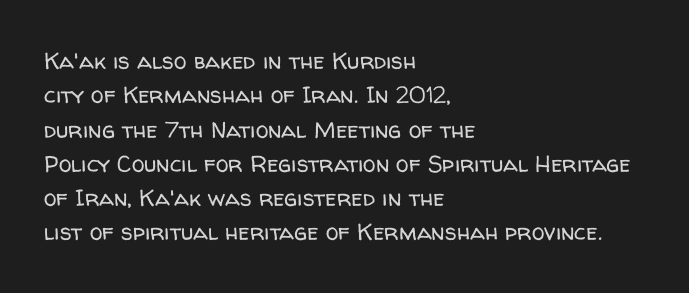
Q: Is the text bold? A: No.
Q: Is the text italic (slanted)? A: No, it is upright.
Q: Is the text underlined? A: No.
Q: How is the paragraph aligned? A: Left-aligned.
Q: Is the spacing between letters normal or unusually wide? A: Normal.
Q: Is the spacing between lines tight, normal or loose? A: Normal.
